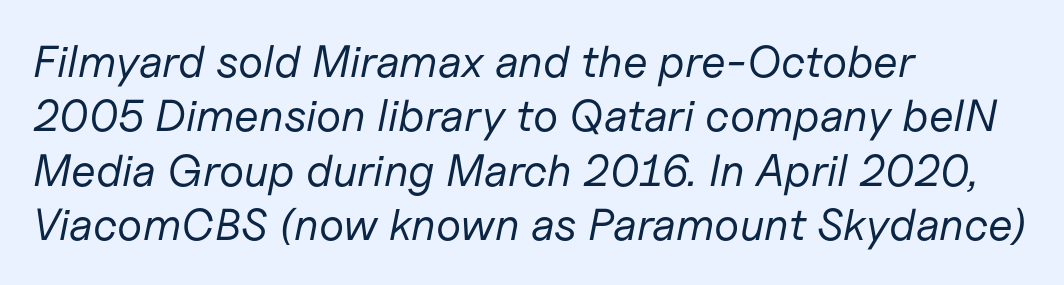
The image shows 45 px regular-weight type, italic (leaning right); set left-aligned, line spacing 1.21x, normal letter spacing, not underlined; low stroke contrast and a medium x-height.
